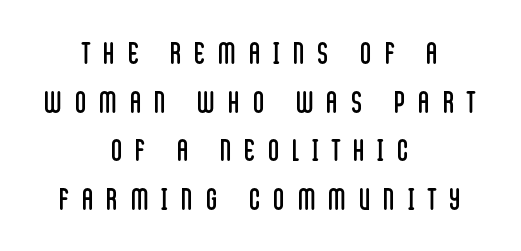
The image shows 30 px regular-weight, condensed sans-serif type, upright; set centered, normal line spacing (1.62x), unusually wide letter spacing (+0.45 em), not underlined; low stroke contrast and a large x-height.
